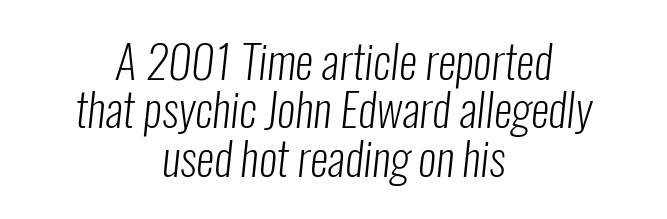
Bold? No — there's no thickening of the strokes. Does the leading feel generous? Not at all — it's pinched. Typeset on center — no edge is straight. The passage shown is not underscored anywhere. The face used here is proportionally spaced, like ordinary book or web type.
